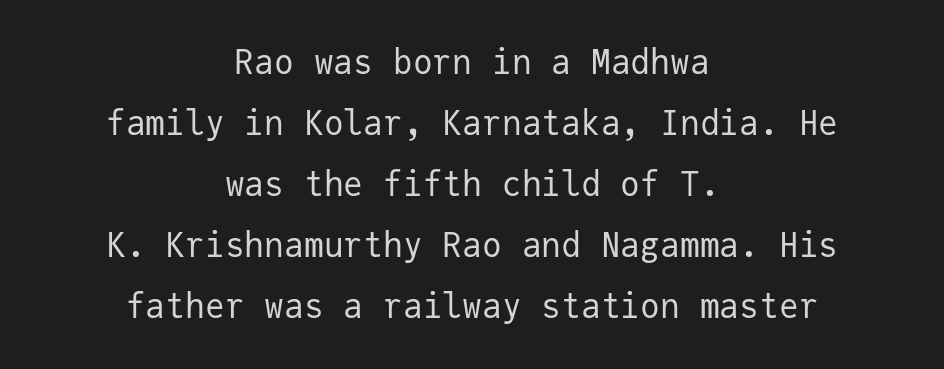
{"serif": "no", "italic": "no", "bold": "no", "weight": "regular", "width": "normal", "stroke_contrast": "low", "x_height": "medium", "monospaced": "yes", "underline": "no", "align": "center", "line_spacing_ratio": 1.85, "letter_spacing": "normal", "letter_spacing_em": 0.0, "glyph_px": 33}
